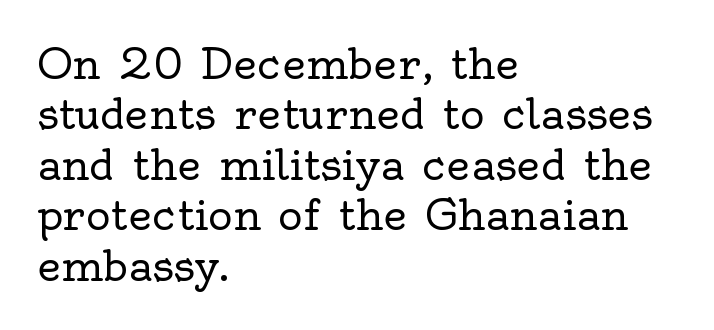
The letters stand straight up with perfectly vertical stems. Regarding serifs, this sample has them. Reading down the block, your eye returns to a fixed left position each line. The line texture is even and compact thanks to regular tracking.
